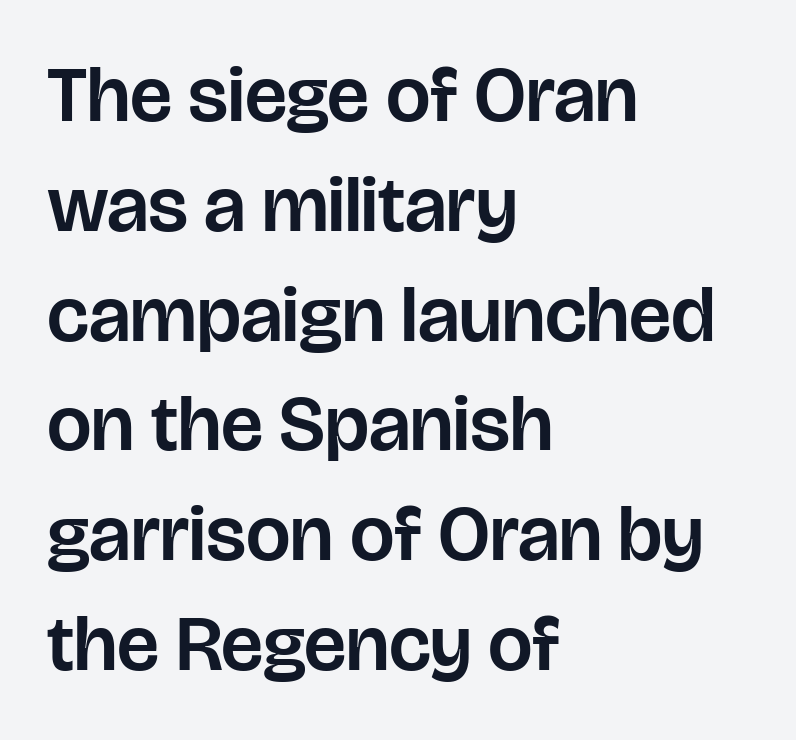
Caption: standard tracking, unaltered. These lines are composed in type without serifs. Line beginnings align vertically; line endings do not. No word sits above an underline. The face used here is proportionally spaced, like ordinary book or web type.
